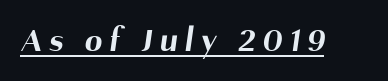
{"serif": "no", "bold": "yes", "weight": "bold", "width": "normal", "stroke_contrast": "medium", "x_height": "medium", "monospaced": "no", "underline": "yes", "letter_spacing": "wide", "letter_spacing_em": 0.2, "glyph_px": 35}
